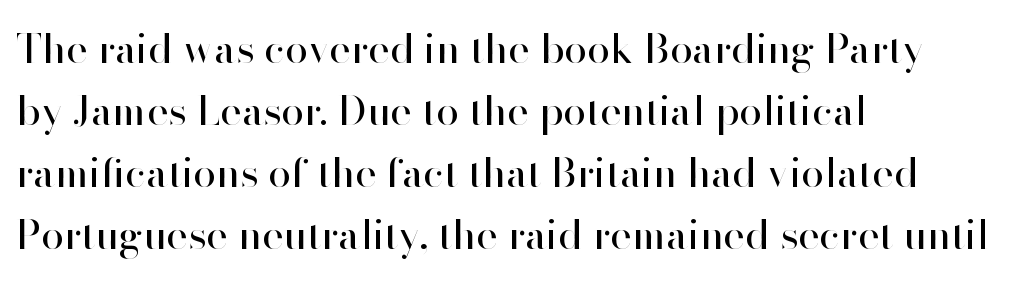
Q: Is the text bold? A: No.
Q: Is the text italic (slanted)? A: No, it is upright.
Q: Is the typeface a serif or a sans-serif typeface? A: Sans-serif.
Q: Is the text underlined? A: No.
Q: How is the paragraph aligned? A: Left-aligned.
Q: Is the spacing between letters normal or unusually wide? A: Normal.
Q: Is the spacing between lines tight, normal or loose? A: Normal.
Q: Width (condensed, normal, or wide)? A: Normal.
Q: Stroke contrast? A: High.
Q: x-height? A: Small.
Q: Monospaced? A: No.
